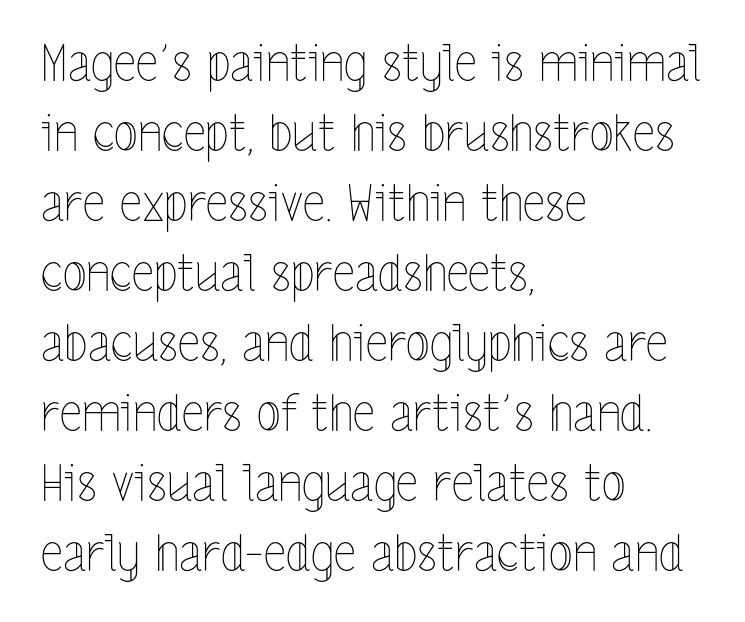
Q: Is the text bold? A: No.
Q: Is the text italic (slanted)? A: No, it is upright.
Q: Is the text underlined? A: No.
Q: How is the paragraph aligned? A: Left-aligned.
Q: Is the spacing between letters normal or unusually wide? A: Normal.
Q: Is the spacing between lines tight, normal or loose? A: Normal.
Q: Width (condensed, normal, or wide)? A: Condensed.
Q: x-height? A: Medium.
Q: Monospaced? A: No.
